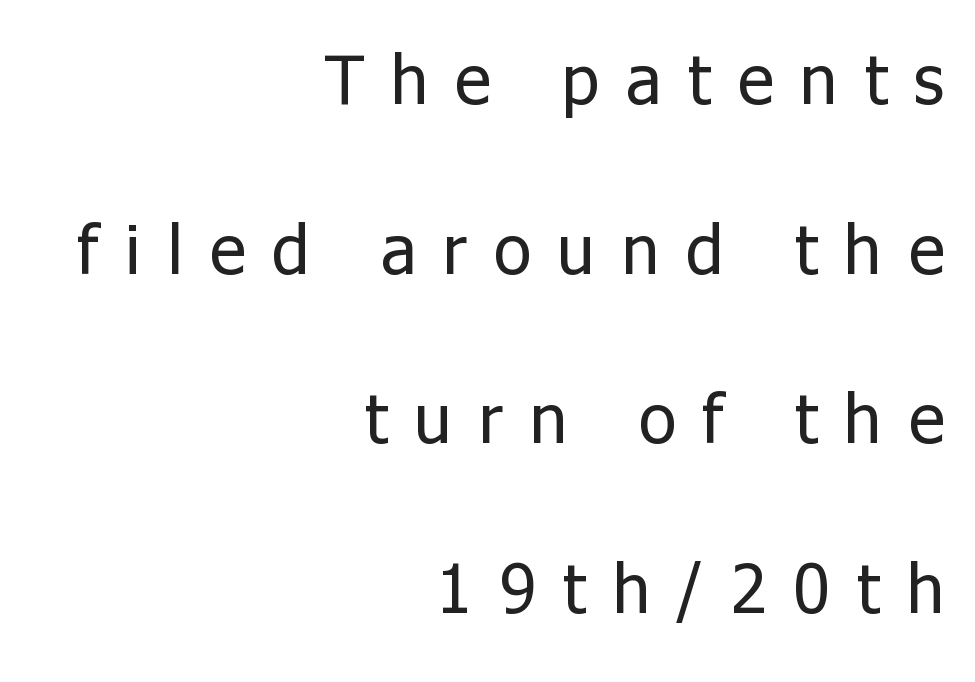
{"serif": "no", "italic": "no", "bold": "no", "weight": "regular", "width": "normal", "stroke_contrast": "low", "x_height": "medium", "monospaced": "no", "underline": "no", "align": "right", "line_spacing": "loose", "line_spacing_ratio": 2.46, "letter_spacing": "wide", "letter_spacing_em": 0.39, "glyph_px": 69}
